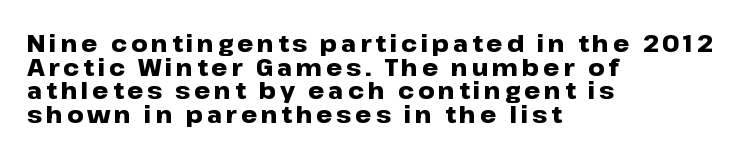
Designer's note — italics off, roman on. Each row of text sits above clean, open space. The glyphs have the mass of a bold cut. You could barely slide anything between these rows.
